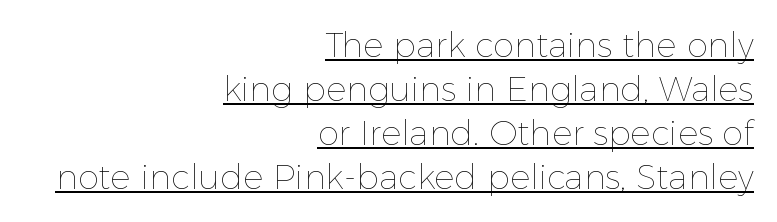
Q: Is the text bold? A: No.
Q: Is the text italic (slanted)? A: No, it is upright.
Q: Is the text underlined? A: Yes.
Q: How is the paragraph aligned? A: Right-aligned.
Q: Is the spacing between letters normal or unusually wide? A: Normal.
Q: Is the spacing between lines tight, normal or loose? A: Normal.
Q: Width (condensed, normal, or wide)? A: Normal.
Q: x-height? A: Medium.
Q: Monospaced? A: No.
